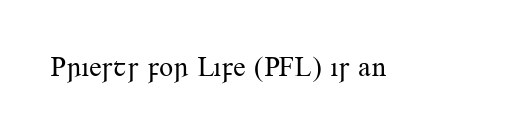
{"serif": "yes", "italic": "no", "bold": "no", "weight": "regular", "width": "normal", "stroke_contrast": "medium", "x_height": "small", "monospaced": "no", "underline": "no", "letter_spacing": "normal", "letter_spacing_em": 0.0, "glyph_px": 28}
